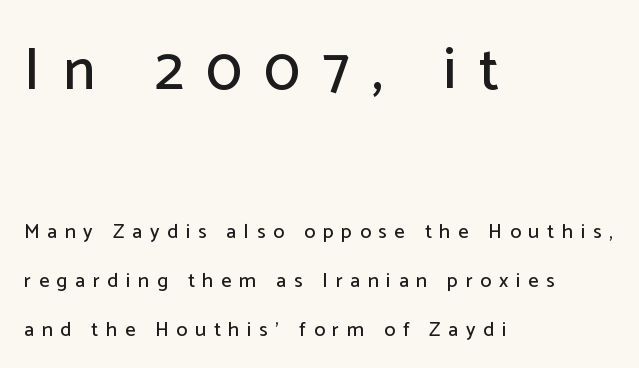
{"serif": "no", "italic": "no", "width": "normal", "stroke_contrast": "low", "x_height": "medium", "monospaced": "no", "underline": "no", "align": "left", "line_spacing": "loose", "line_spacing_ratio": 2.45, "letter_spacing": "wide", "letter_spacing_em": 0.39, "larger_block": "first", "size_ratio": 2.95, "glyph_px": 59}
